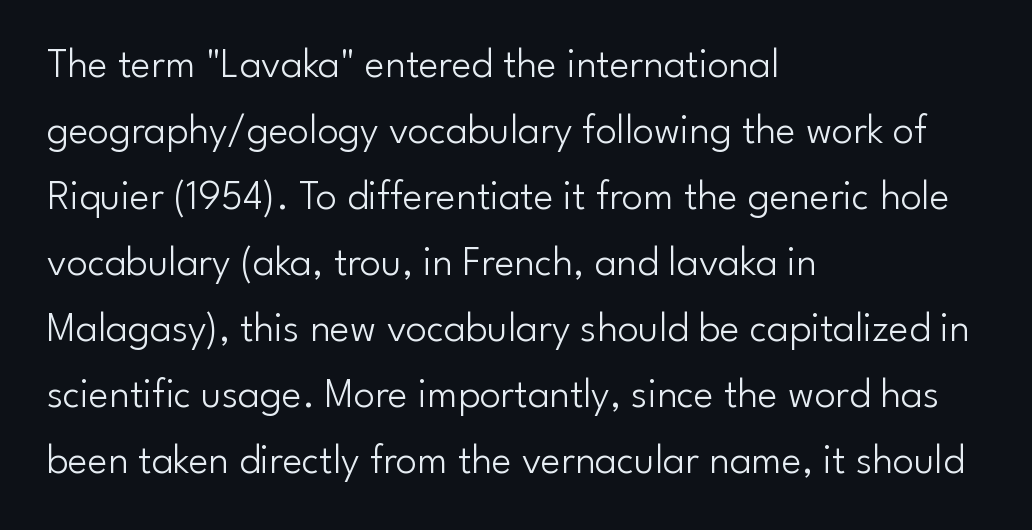
The image shows 42 px light sans-serif type, upright; set left-aligned, normal line spacing (1.57x), normal letter spacing, not underlined; low stroke contrast and a small x-height.
